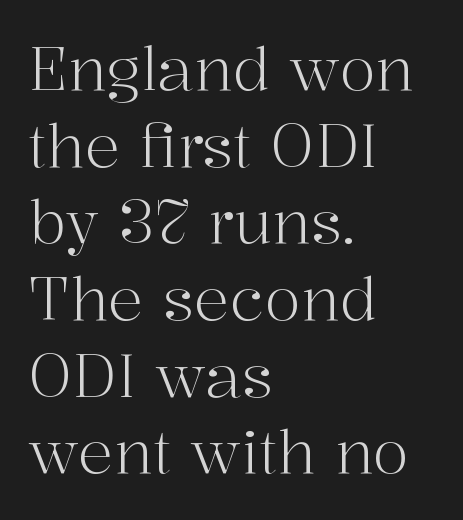
The letters advance in unequal steps, a hallmark of proportional type. Serifs: yes, visible at the terminals of the letterforms. Here the glyphs are tracked normally, forming tight word shapes. No italicization has been applied; the sample stays upright.
